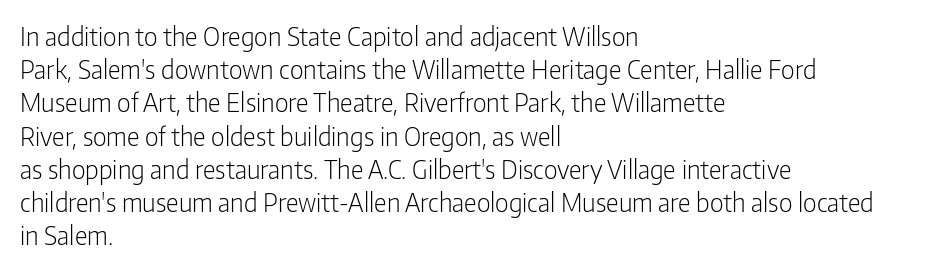
Q: Is the text bold? A: No.
Q: Is the text italic (slanted)? A: No, it is upright.
Q: Is the text underlined? A: No.
Q: How is the paragraph aligned? A: Left-aligned.
Q: Is the spacing between letters normal or unusually wide? A: Normal.
Q: Is the spacing between lines tight, normal or loose? A: Normal.
